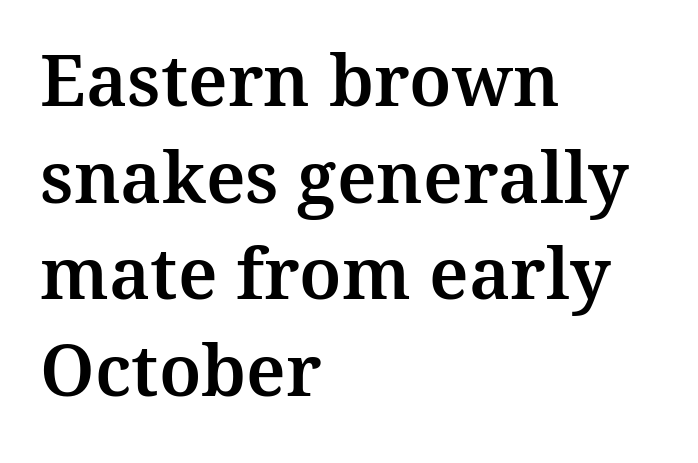
Q: Is the text italic (slanted)? A: No, it is upright.
Q: Is the typeface a serif or a sans-serif typeface? A: Serif.
Q: Is the text underlined? A: No.
Q: How is the paragraph aligned? A: Left-aligned.
Q: Is the spacing between letters normal or unusually wide? A: Normal.
Q: Is the spacing between lines tight, normal or loose? A: Normal.
Q: Width (condensed, normal, or wide)? A: Normal.
Q: Stroke contrast? A: Medium.
Q: x-height? A: Medium.
Q: Monospaced? A: No.
